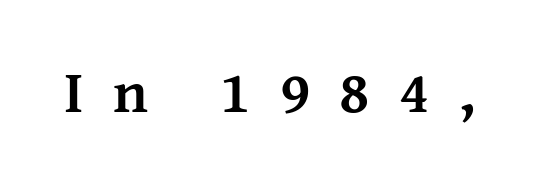
The image shows 60 px semibold serif type, upright; set unusually wide letter spacing (+0.49 em), not underlined; medium stroke contrast and a medium x-height.
